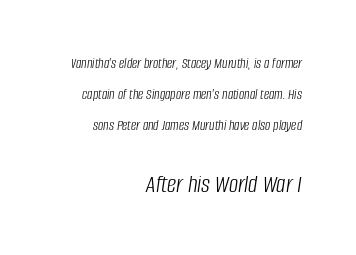
The image shows 26 px text type, italic (leaning right); set right-aligned, loose line spacing (2.08x), normal letter spacing, not underlined; the second (bottom) block is 1.73x larger.
